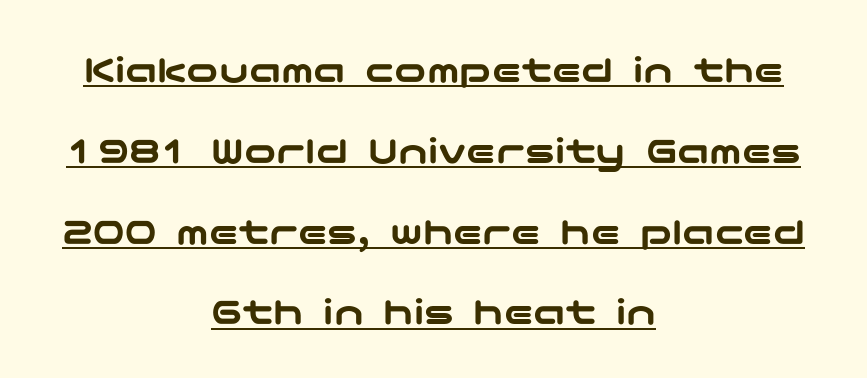
{"serif": "no", "italic": "no", "width": "wide", "stroke_contrast": "low", "x_height": "medium", "underline": "yes", "align": "center", "line_spacing": "loose", "line_spacing_ratio": 2.02, "letter_spacing": "normal", "letter_spacing_em": 0.0, "glyph_px": 40}
